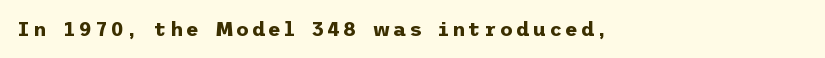
The lettering holds an erect, upright posture throughout. Letters rest on an invisible, unmarked baseline. I'd describe the lettering as bold — thick and assertive. Each line starts at the same left margin while the right side varies.
